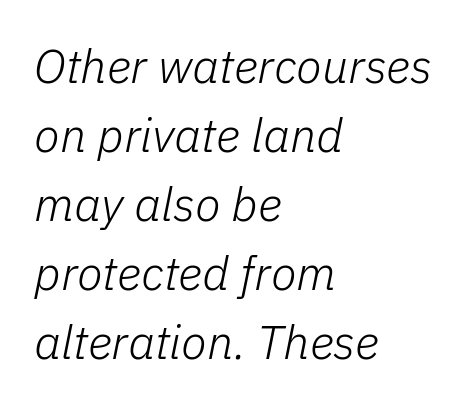
The image shows 47 px light type, italic (leaning right); set left-aligned, normal line spacing (1.47x), normal letter spacing, not underlined; low stroke contrast and a medium x-height.
